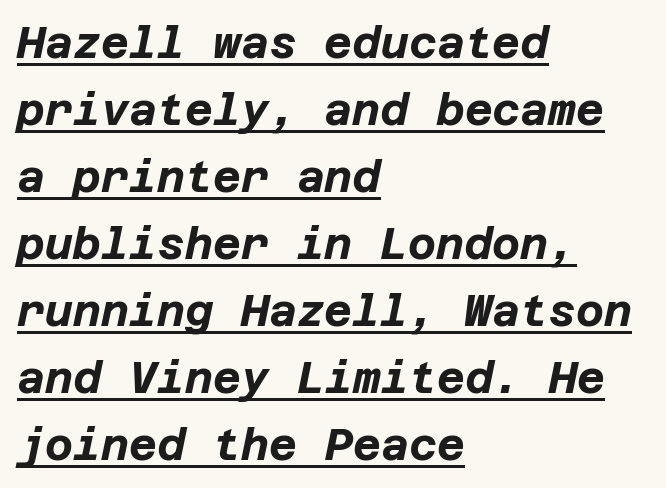
{"italic": "yes", "lean": "right", "slant_degrees": 12, "bold": "yes", "weight": "bold", "width": "normal", "stroke_contrast": "low", "x_height": "large", "underline": "yes", "align": "left", "line_spacing": "normal", "line_spacing_ratio": 1.56, "letter_spacing": "normal", "letter_spacing_em": 0.0, "glyph_px": 43}
